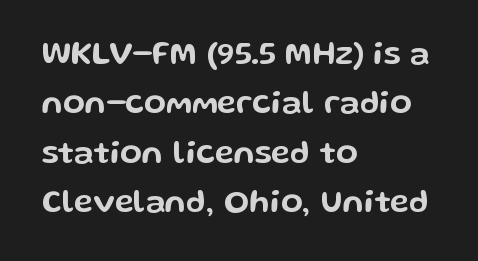
Q: Is the text italic (slanted)? A: No, it is upright.
Q: Is the typeface a serif or a sans-serif typeface? A: Sans-serif.
Q: Is the text underlined? A: No.
Q: How is the paragraph aligned? A: Left-aligned.
Q: Is the spacing between letters normal or unusually wide? A: Normal.
Q: Is the spacing between lines tight, normal or loose? A: Normal.
Q: Width (condensed, normal, or wide)? A: Wide.
Q: Stroke contrast? A: Low.
Q: x-height? A: Medium.
Q: Monospaced? A: No.
